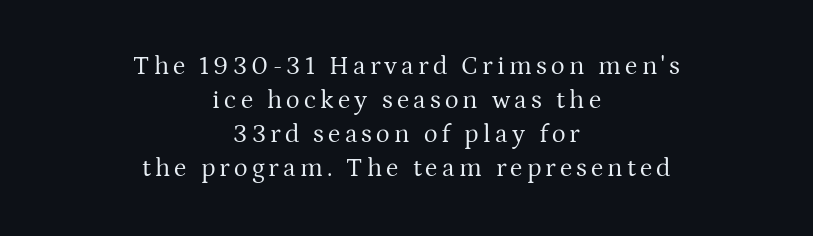
The image shows 26 px text type, upright; set centered, normal line spacing (1.31x), not underlined.
